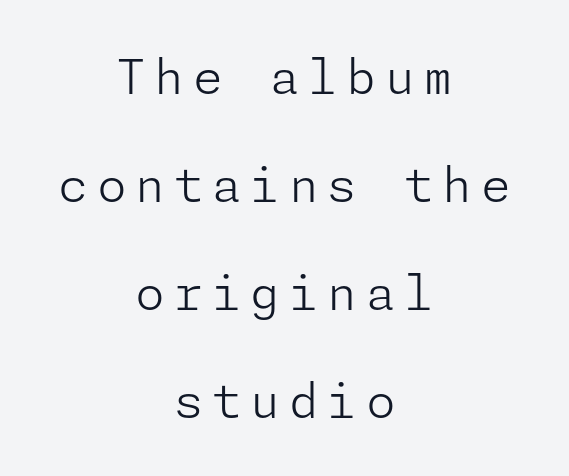
Vertical strokes here are truly vertical. In CSS terms this would be text-align: center. Compared with a typical body face, this is equally light or lighter still. Plain, unruled lines of type.
